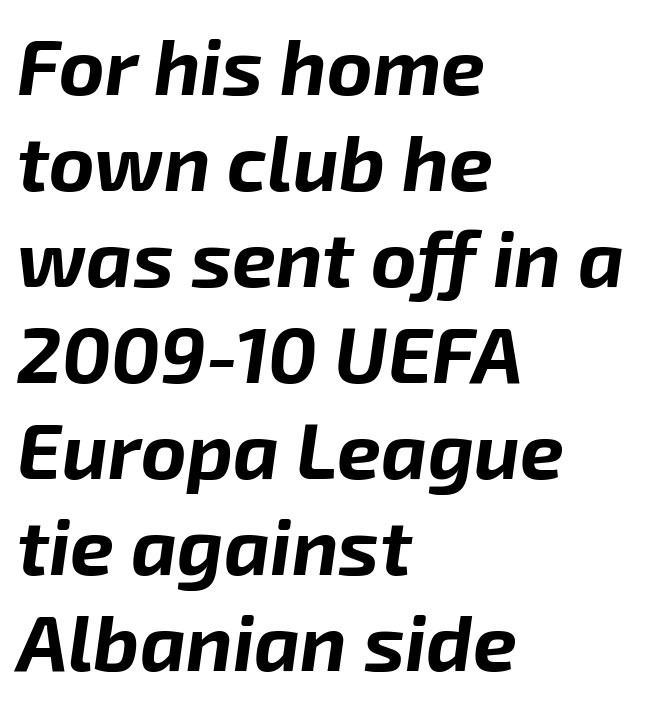
{"italic": "yes", "lean": "right", "slant_degrees": 8, "bold": "yes", "weight": "bold", "width": "normal", "stroke_contrast": "low", "x_height": "medium", "monospaced": "no", "underline": "no", "align": "left", "line_spacing_ratio": 1.23, "letter_spacing": "normal", "letter_spacing_em": 0.0, "glyph_px": 78}
